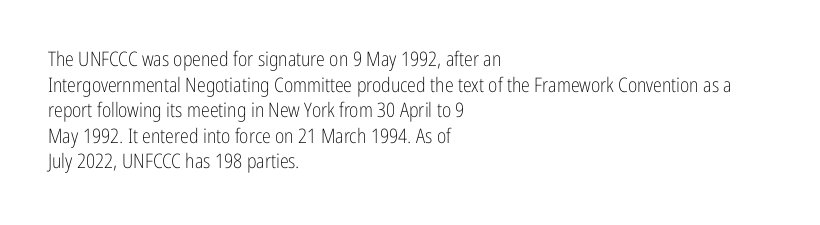
{"italic": "no", "bold": "no", "underline": "no", "align": "left", "line_spacing": "normal", "line_spacing_ratio": 1.28, "letter_spacing": "normal", "letter_spacing_em": 0.0, "glyph_px": 20}
